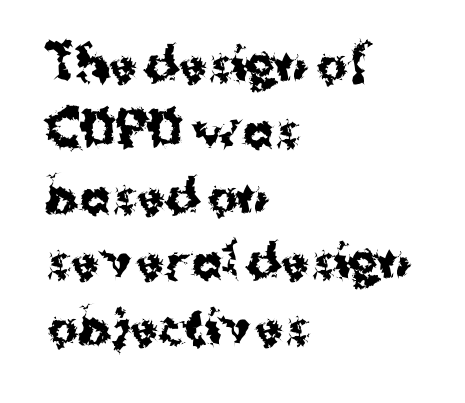
Check where the strokes stop: nothing finishes them off — pure sans. Compared with a centered layout, this one pins lines to the left instead. The baseline area is clear. How would I describe the line gaps? Plain and ordinary.
